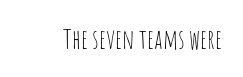
The image shows 27 px text type, upright; set normal letter spacing, not underlined.
